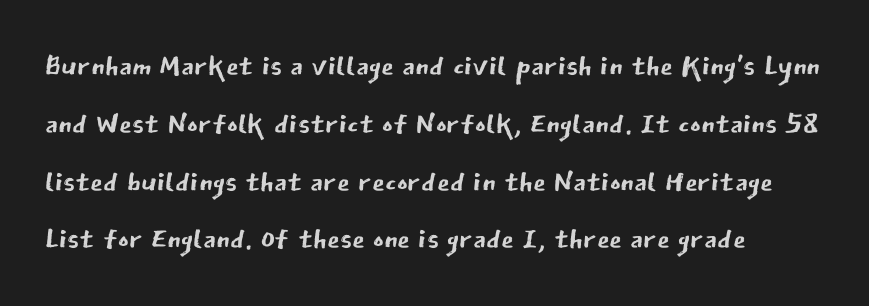
{"serif": "no", "italic": "no", "bold": "no", "weight": "regular", "width": "normal", "stroke_contrast": "low", "x_height": "medium", "monospaced": "no", "underline": "no", "align": "left", "line_spacing": "normal", "line_spacing_ratio": 1.41, "letter_spacing": "normal", "letter_spacing_em": 0.0, "glyph_px": 41}
